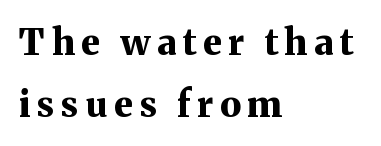
The image shows 36 px bold serif type, upright; set left-aligned, line spacing 1.72x, not underlined; medium stroke contrast and a medium x-height.
